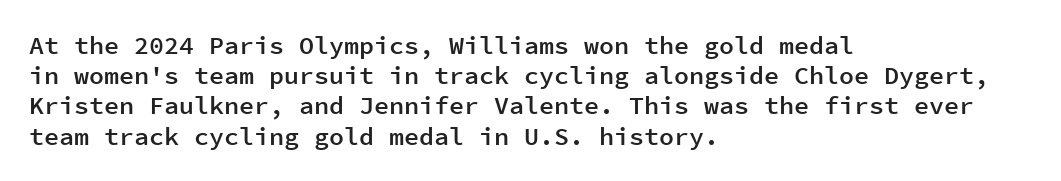
Posture: straight, roman, zero tilt. Unmarked baselines from the first word to the last. Spacing between characters is what you'd get straight out of the box. The face used here is a semibold: visibly heavier than regular, lighter than bold.
